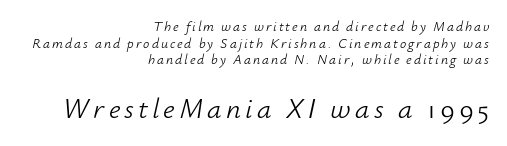
The image shows 29 px light type, italic (leaning right); set right-aligned, line spacing 1.19x, not underlined; the second (bottom) block is 2.07x larger; low stroke contrast and a small x-height.
